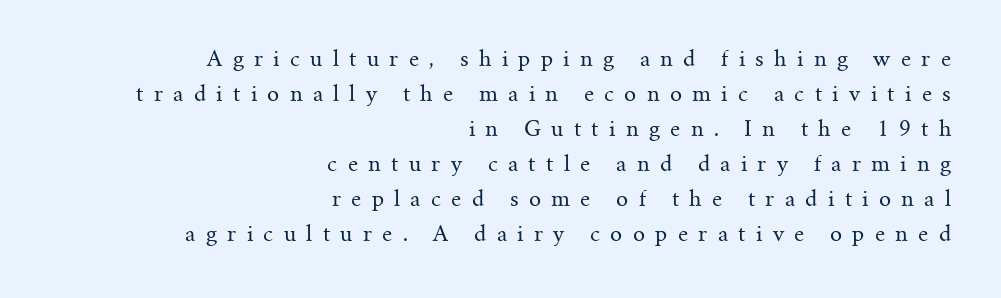
{"italic": "no", "bold": "no", "underline": "no", "align": "right", "line_spacing": "normal", "line_spacing_ratio": 1.67, "letter_spacing": "wide", "letter_spacing_em": 0.49, "glyph_px": 21}
